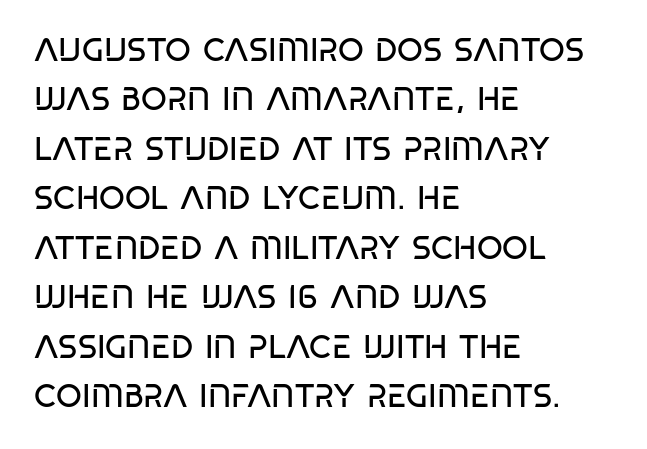
{"serif": "no", "italic": "no", "bold": "no", "weight": "regular", "width": "condensed", "stroke_contrast": "low", "x_height": "large", "monospaced": "no", "underline": "no", "align": "left", "line_spacing": "normal", "line_spacing_ratio": 1.5, "letter_spacing": "normal", "letter_spacing_em": 0.0, "glyph_px": 33}
